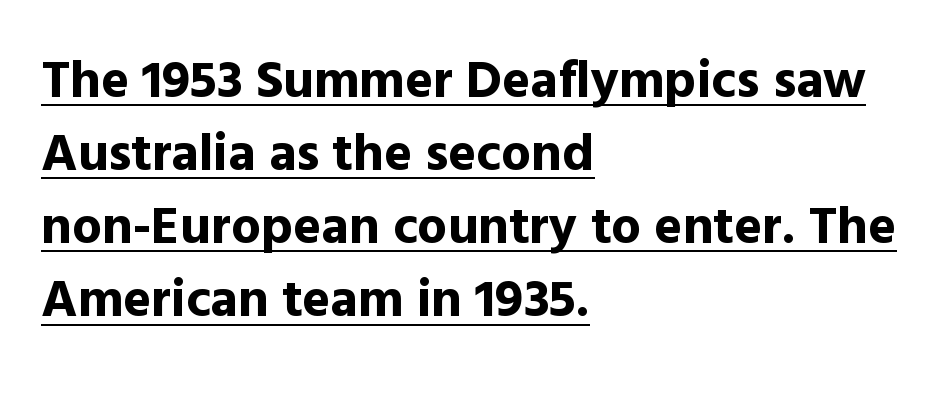
The image shows 53 px bold sans-serif type, upright; set left-aligned, normal line spacing (1.38x), normal letter spacing, underlined; a medium x-height.
